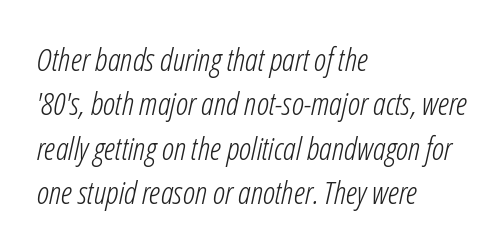
The setting favours the left margin, as ordinary paragraphs usually do. This sample uses plain, unmodified letter spacing. The weight would be labelled regular, book, light, or lighter still. Beneath every word, the page is bare. Proportional: the letters do not fall into vertical columns.
